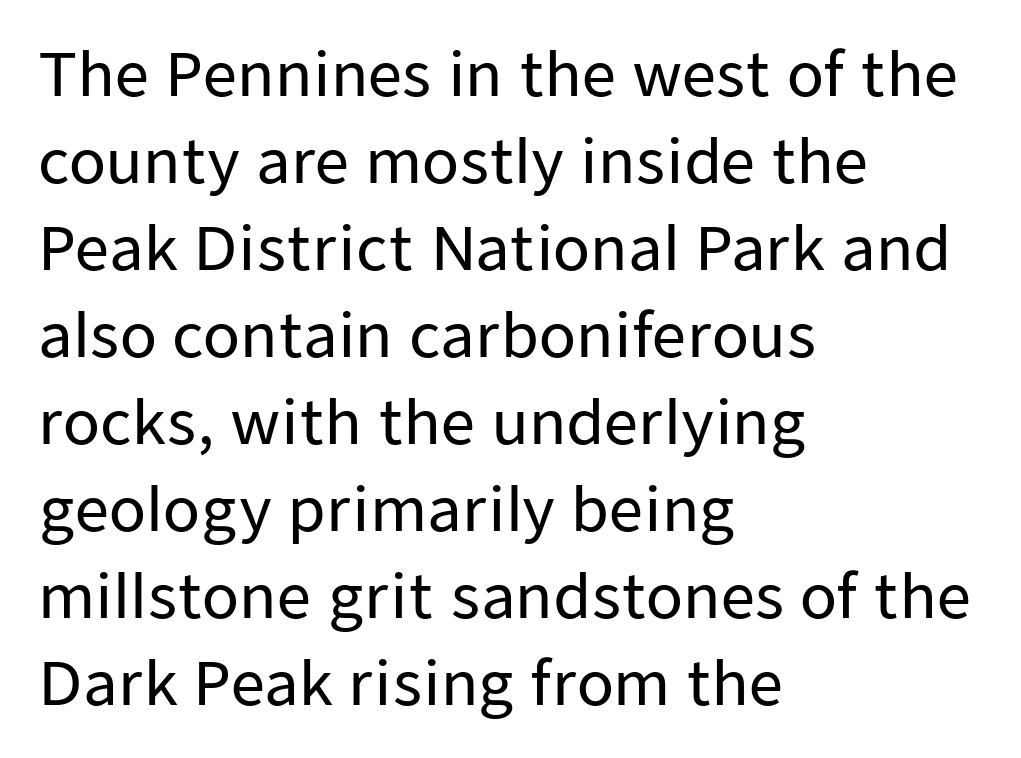
This sample is left-justified, so line endings fall wherever the words run out. Regular leading. Type without underlining. Letter spacing: default. Italic? Not at all — the glyphs are vertical. This rendering employs a face without finishing strokes, i.e., a sans-serif.
